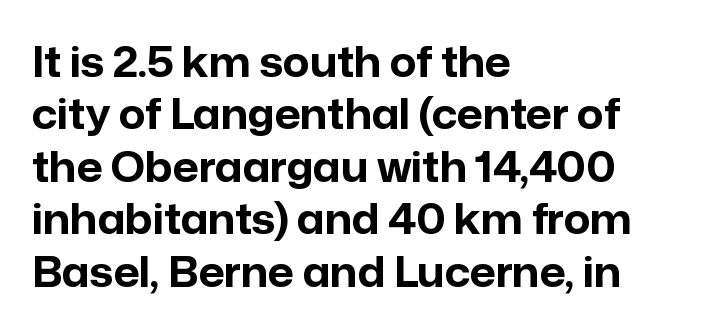
{"serif": "no", "italic": "no", "bold": "yes", "weight": "bold", "width": "normal", "stroke_contrast": "low", "x_height": "medium", "monospaced": "no", "underline": "no", "align": "left", "line_spacing": "normal", "line_spacing_ratio": 1.28, "letter_spacing": "normal", "letter_spacing_em": 0.0, "glyph_px": 41}
